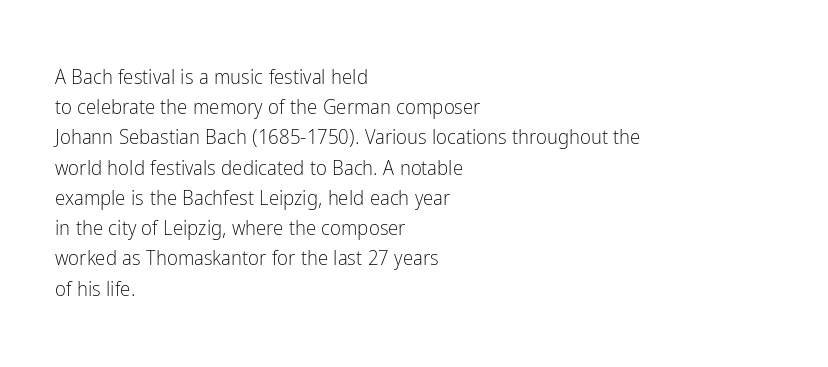
{"italic": "no", "bold": "no", "underline": "no", "align": "left", "line_spacing": "normal", "line_spacing_ratio": 1.44, "letter_spacing": "normal", "letter_spacing_em": 0.0, "glyph_px": 21}
